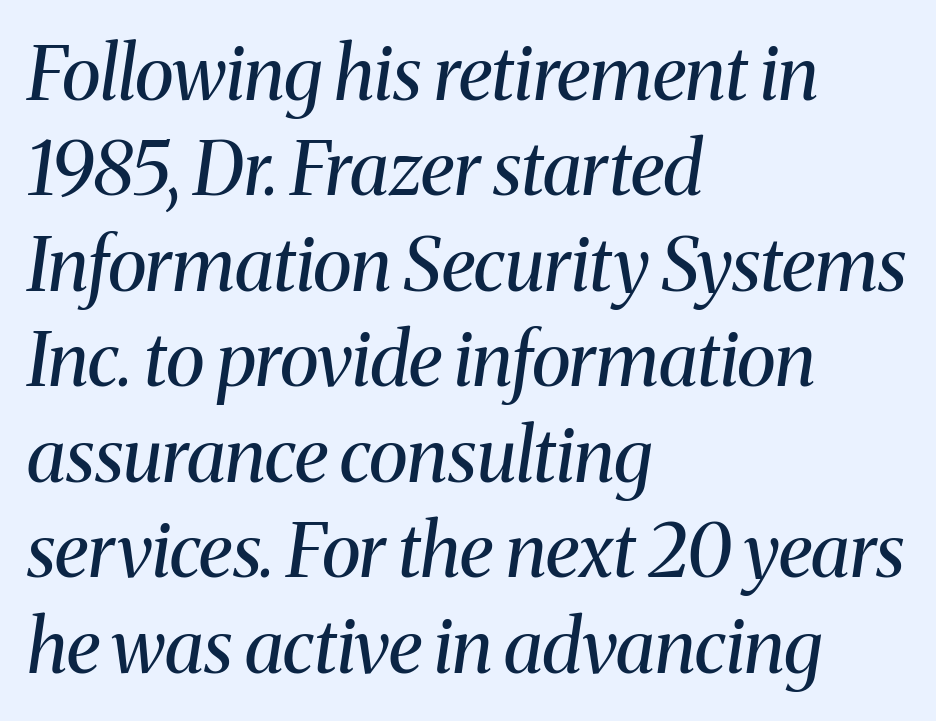
{"serif": "yes", "italic": "yes", "lean": "right", "slant_degrees": 8, "bold": "no", "weight": "regular", "width": "normal", "stroke_contrast": "medium", "x_height": "medium", "monospaced": "no", "underline": "no", "align": "left", "line_spacing": "normal", "line_spacing_ratio": 1.29, "letter_spacing": "normal", "letter_spacing_em": 0.0, "glyph_px": 74}
